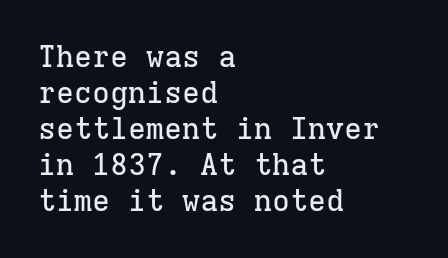
The image shows 30 px serif type, upright, monospaced; set left-aligned, line spacing 1.2x, normal letter spacing, not underlined; low stroke contrast and a medium x-height.
